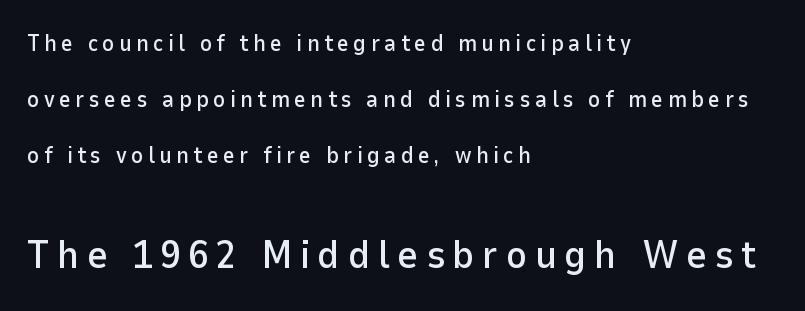
Only glyphs here, with clear space below each row. The rendering uses natural spacing where letterforms have individual widths. Does the lettering tilt? It doesn't — this is upright. Reading down the column, the eye jumps a long way to each next line.
